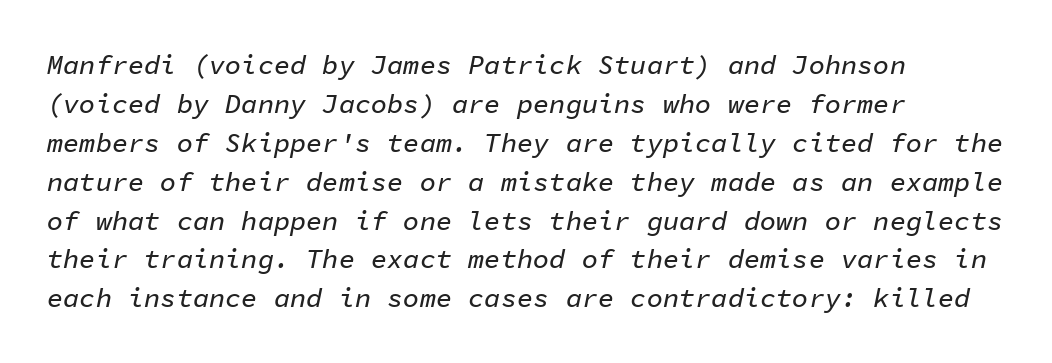
{"italic": "yes", "lean": "right", "slant_degrees": 11, "underline": "no", "align": "left", "line_spacing": "normal", "line_spacing_ratio": 1.44, "letter_spacing": "normal", "letter_spacing_em": 0.0, "glyph_px": 27}
